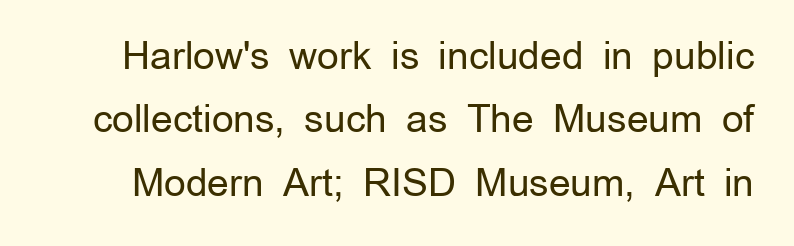
The typeface chosen for these lines omits serifs. Compared with a typical body face, this is equally light or lighter still. The string is rendered with underlining switched off. You could call the tracking neutral — neither tight nor loose.
